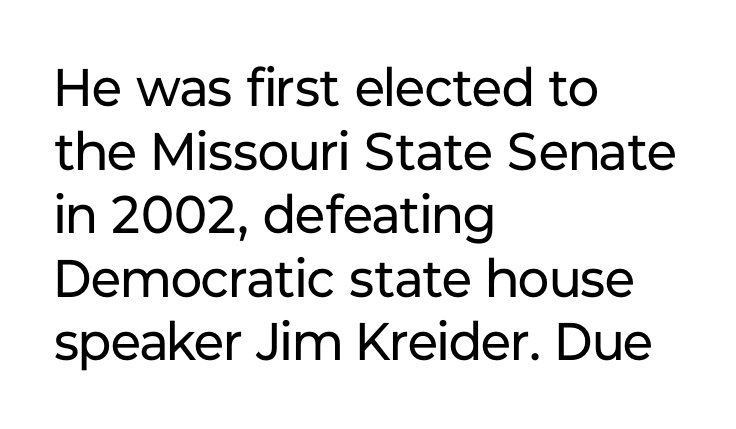
Short and long lines alike share a common starting point at left. The strokes carry an ordinary text weight at most. This rendering features lettering with no underline. These lines were composed using upright roman letters. Short note: letters normally spaced.
